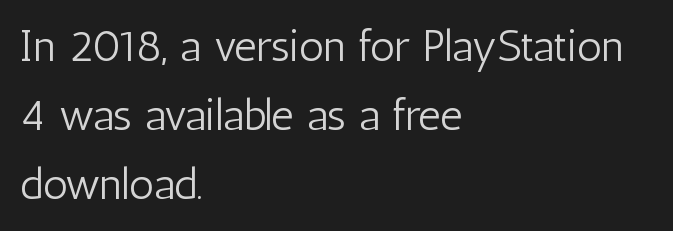
If you measured baseline to baseline, you'd find a middling distance. A classic flush-left, rag-right setting is used for this passage. To sum up the face: it is a sans, with no serifs. Clear beneath every line of the passage. These lines keep a tight, regular rhythm from letter to letter.
